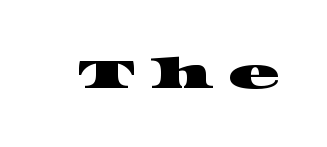
{"serif": "yes", "width": "wide", "stroke_contrast": "high", "x_height": "large", "monospaced": "no", "underline": "no", "letter_spacing": "wide", "letter_spacing_em": 0.33, "glyph_px": 43}
